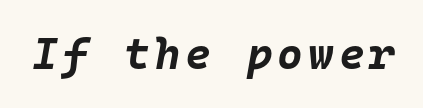
{"italic": "yes", "lean": "right", "slant_degrees": 10, "bold": "yes", "weight": "bold", "width": "normal", "stroke_contrast": "low", "x_height": "large", "monospaced": "yes", "underline": "no", "glyph_px": 44}
